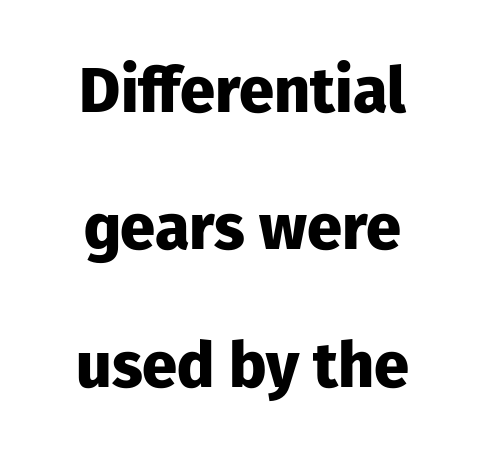
{"serif": "no", "italic": "no", "bold": "yes", "weight": "heavy", "width": "normal", "stroke_contrast": "low", "x_height": "medium", "monospaced": "no", "underline": "no", "line_spacing": "loose", "line_spacing_ratio": 2.18, "letter_spacing": "normal", "letter_spacing_em": 0.0, "glyph_px": 63}
